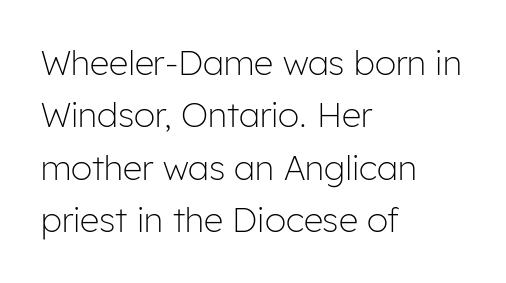
Q: Is the text bold? A: No.
Q: Is the text italic (slanted)? A: No, it is upright.
Q: Is the typeface a serif or a sans-serif typeface? A: Sans-serif.
Q: Is the text underlined? A: No.
Q: How is the paragraph aligned? A: Left-aligned.
Q: Is the spacing between letters normal or unusually wide? A: Normal.
Q: Is the spacing between lines tight, normal or loose? A: Normal.
Q: Width (condensed, normal, or wide)? A: Normal.
Q: Stroke contrast? A: Low.
Q: x-height? A: Medium.
Q: Monospaced? A: No.
